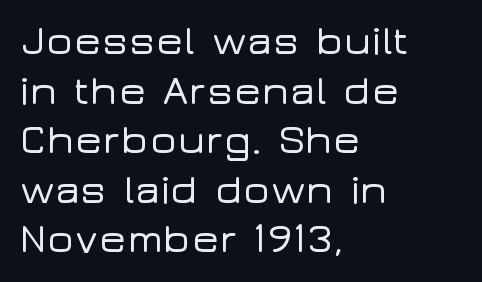
The image shows 41 px wide sans-serif type, upright; set left-aligned, line spacing 1.21x, normal letter spacing, not underlined; low stroke contrast and a medium x-height.
